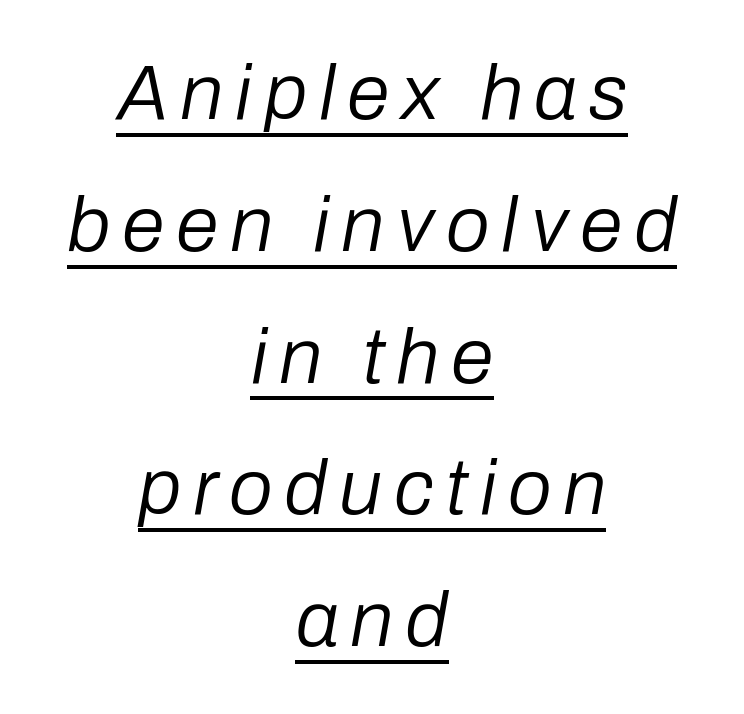
Successive baselines arrive at the customary interval. The typesetter has applied underlining to the passage shown. Is the block centered? Yes — each line is placed symmetrically about the middle. Bold? No — there's no thickening of the strokes. The face used here is proportionally spaced, like ordinary book or web type. Observe the lean: these are italic letterforms.
